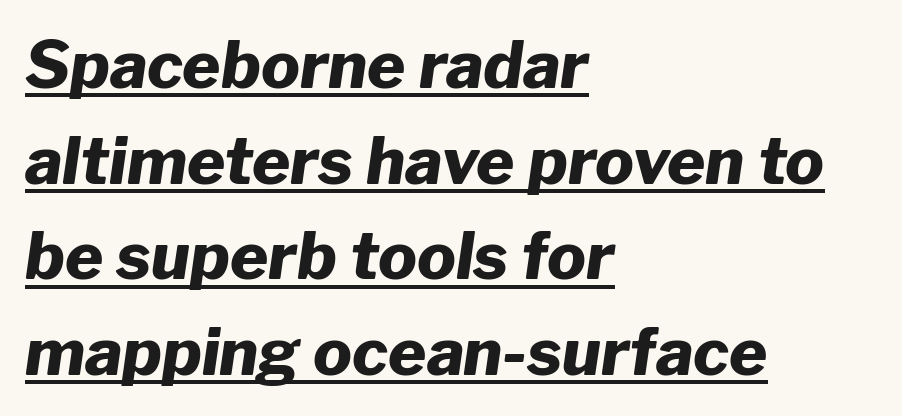
Q: Is the text bold? A: Yes.
Q: Is the text italic (slanted)? A: Yes, it leans right by about 8 degrees.
Q: Is the text underlined? A: Yes.
Q: How is the paragraph aligned? A: Left-aligned.
Q: Is the spacing between letters normal or unusually wide? A: Normal.
Q: Is the spacing between lines tight, normal or loose? A: Normal.
Q: Width (condensed, normal, or wide)? A: Normal.
Q: Stroke contrast? A: Low.
Q: x-height? A: Medium.
Q: Monospaced? A: No.
